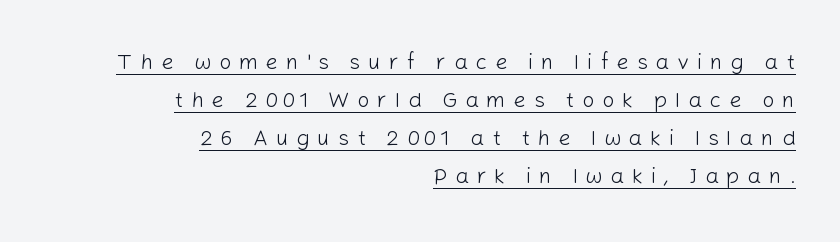
Inter-character spacing is expanded well beyond the font's built-in metrics. One-word summary of the alignment: right. The specimen includes a rule beneath the text block's lines. This is not heavy type; no bold has been used.
